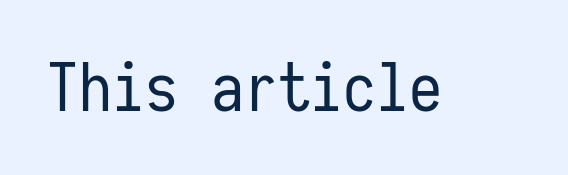
The image shows 66 px regular-weight, condensed sans-serif type, upright, monospaced; set normal letter spacing, not underlined; low stroke contrast and a medium x-height.
